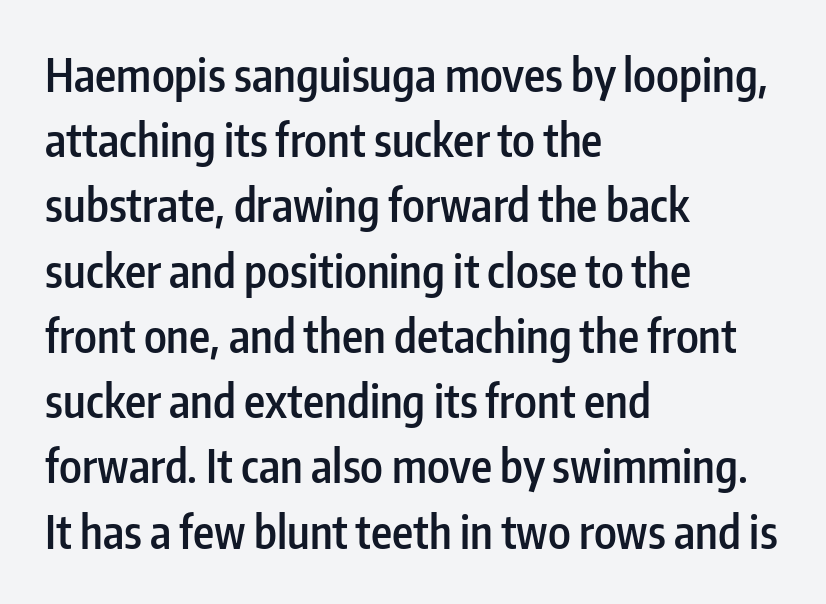
Q: Is the text bold? A: Semi-bold.
Q: Is the text italic (slanted)? A: No, it is upright.
Q: Is the typeface a serif or a sans-serif typeface? A: Sans-serif.
Q: Is the text underlined? A: No.
Q: How is the paragraph aligned? A: Left-aligned.
Q: Is the spacing between letters normal or unusually wide? A: Normal.
Q: Is the spacing between lines tight, normal or loose? A: Normal.
Q: Width (condensed, normal, or wide)? A: Condensed.
Q: Stroke contrast? A: Low.
Q: x-height? A: Medium.
Q: Monospaced? A: No.
